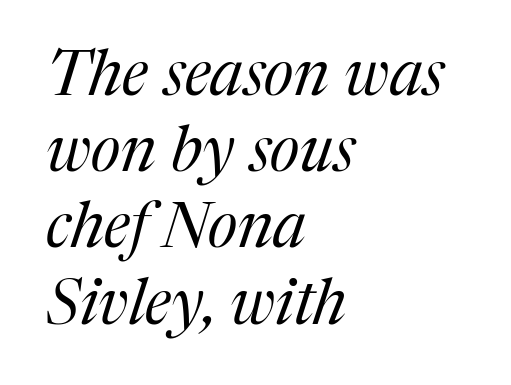
Varying glyph widths throughout — classic text-font behaviour. Between one letter and the next there's only the usual sliver of space. Reading down the block, your eye returns to a fixed left position each line. Caption: face not bold, strokes unweighted. A bare baseline throughout the passage.
